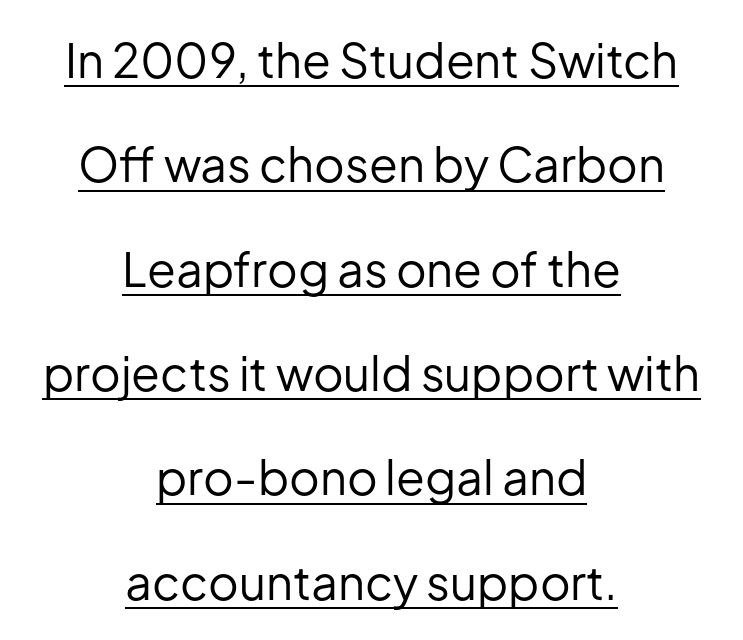
The image shows 47 px regular-weight sans-serif type, upright; set centered, loose line spacing (2.22x), normal letter spacing, underlined; low stroke contrast and a medium x-height.
